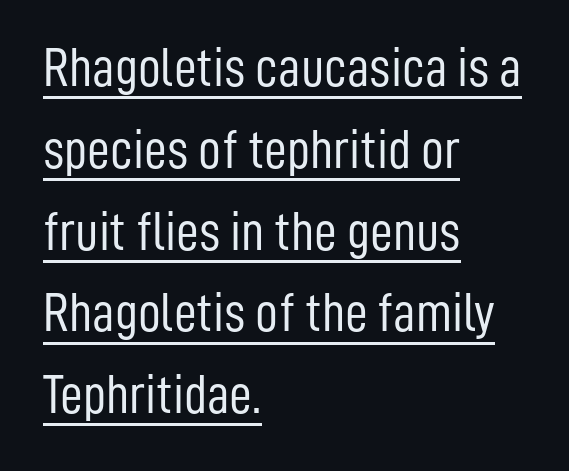
{"serif": "no", "italic": "no", "bold": "no", "weight": "light", "width": "condensed", "stroke_contrast": "low", "x_height": "medium", "monospaced": "no", "underline": "yes", "align": "left", "line_spacing": "normal", "line_spacing_ratio": 1.46, "letter_spacing": "normal", "letter_spacing_em": 0.0, "glyph_px": 56}
